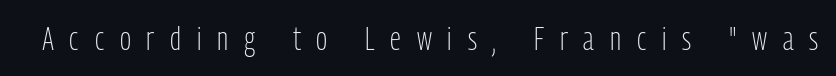
Q: Is the text bold? A: No.
Q: Is the text italic (slanted)? A: No, it is upright.
Q: Is the typeface a serif or a sans-serif typeface? A: Sans-serif.
Q: Is the text underlined? A: No.
Q: Is the spacing between letters normal or unusually wide? A: Unusually wide.
Q: Width (condensed, normal, or wide)? A: Condensed.
Q: Stroke contrast? A: Low.
Q: x-height? A: Medium.
Q: Monospaced? A: No.
